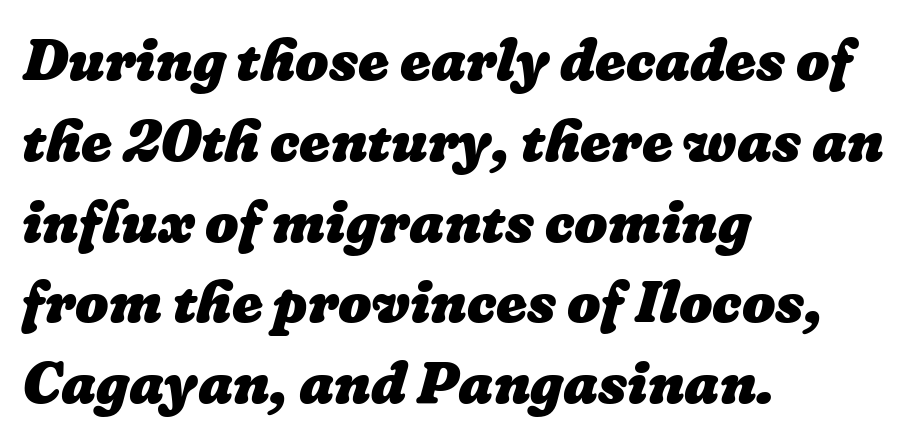
Q: Is the text bold? A: Yes.
Q: Is the text underlined? A: No.
Q: How is the paragraph aligned? A: Left-aligned.
Q: Is the spacing between letters normal or unusually wide? A: Normal.
Q: Is the spacing between lines tight, normal or loose? A: Normal.
Q: Width (condensed, normal, or wide)? A: Normal.
Q: Stroke contrast? A: Low.
Q: x-height? A: Medium.
Q: Monospaced? A: No.
